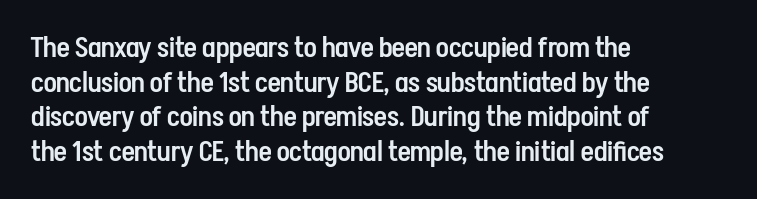
Q: Is the text bold? A: Semi-bold.
Q: Is the text italic (slanted)? A: No, it is upright.
Q: Is the typeface a serif or a sans-serif typeface? A: Sans-serif.
Q: Is the text underlined? A: No.
Q: How is the paragraph aligned? A: Left-aligned.
Q: Is the spacing between letters normal or unusually wide? A: Normal.
Q: Width (condensed, normal, or wide)? A: Condensed.
Q: Stroke contrast? A: Low.
Q: x-height? A: Medium.
Q: Monospaced? A: No.
